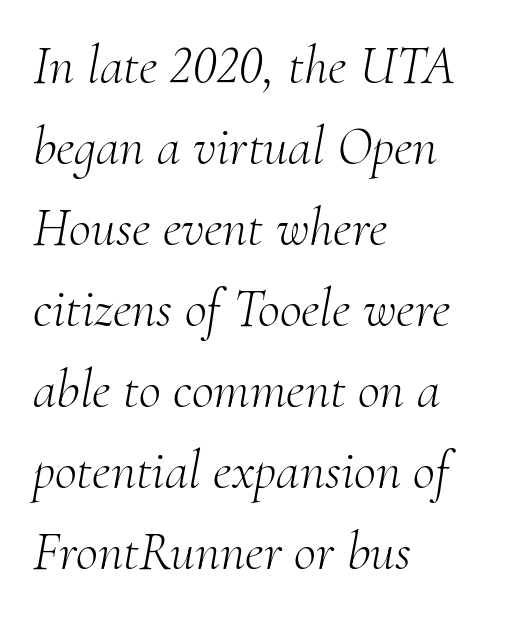
{"serif": "yes", "italic": "yes", "lean": "right", "slant_degrees": 10, "bold": "no", "weight": "light", "width": "normal", "stroke_contrast": "medium", "x_height": "small", "monospaced": "no", "underline": "no", "align": "left", "line_spacing": "normal", "line_spacing_ratio": 1.5, "letter_spacing": "normal", "letter_spacing_em": 0.0, "glyph_px": 54}
